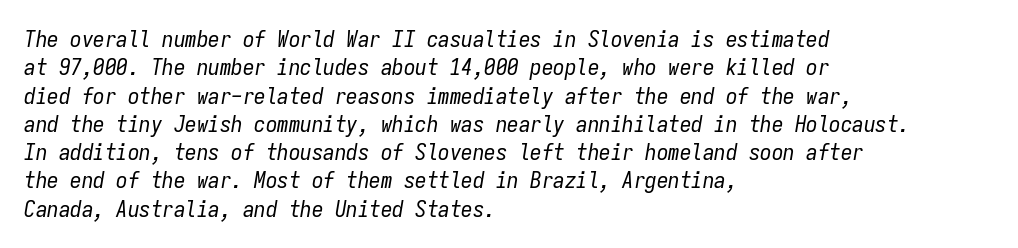
{"italic": "yes", "lean": "right", "slant_degrees": 9, "bold": "no", "underline": "no", "align": "left", "line_spacing_ratio": 1.23, "letter_spacing": "normal", "letter_spacing_em": 0.0, "glyph_px": 23}
